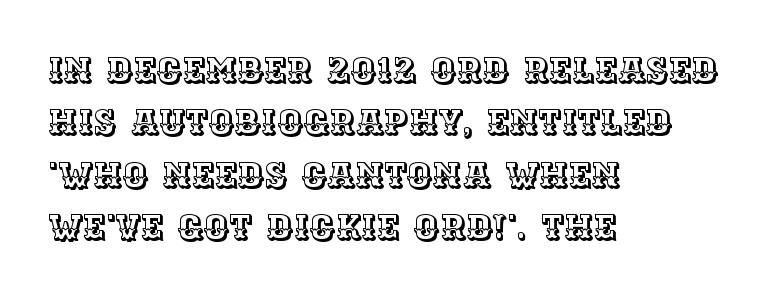
Q: Is the text italic (slanted)? A: No, it is upright.
Q: Is the text underlined? A: No.
Q: How is the paragraph aligned? A: Left-aligned.
Q: Is the spacing between letters normal or unusually wide? A: Normal.
Q: Is the spacing between lines tight, normal or loose? A: Normal.
Q: Width (condensed, normal, or wide)? A: Normal.
Q: x-height? A: Large.
Q: Monospaced? A: No.
